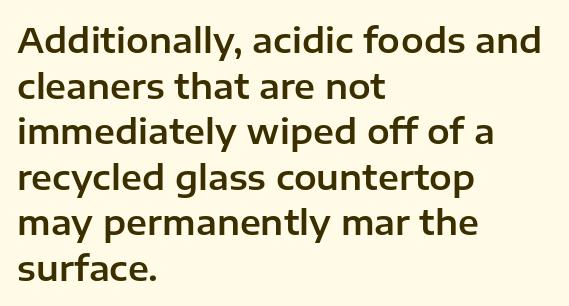
{"serif": "no", "italic": "no", "width": "normal", "stroke_contrast": "low", "x_height": "medium", "monospaced": "no", "underline": "no", "align": "left", "line_spacing": "normal", "line_spacing_ratio": 1.34, "letter_spacing": "normal", "letter_spacing_em": 0.0, "glyph_px": 34}
